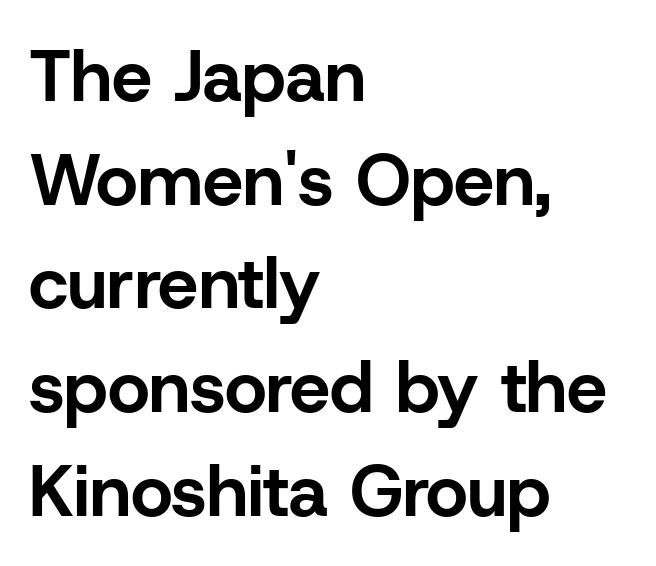
Q: Is the text bold? A: Yes.
Q: Is the text italic (slanted)? A: No, it is upright.
Q: Is the typeface a serif or a sans-serif typeface? A: Sans-serif.
Q: Is the text underlined? A: No.
Q: How is the paragraph aligned? A: Left-aligned.
Q: Is the spacing between letters normal or unusually wide? A: Normal.
Q: Is the spacing between lines tight, normal or loose? A: Normal.
Q: Width (condensed, normal, or wide)? A: Normal.
Q: Stroke contrast? A: Low.
Q: x-height? A: Medium.
Q: Monospaced? A: No.
